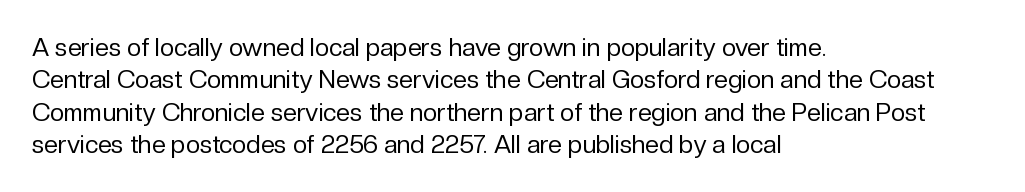
Q: Is the text bold? A: No.
Q: Is the text italic (slanted)? A: No, it is upright.
Q: Is the text underlined? A: No.
Q: How is the paragraph aligned? A: Left-aligned.
Q: Is the spacing between letters normal or unusually wide? A: Normal.
Q: Is the spacing between lines tight, normal or loose? A: Normal.
